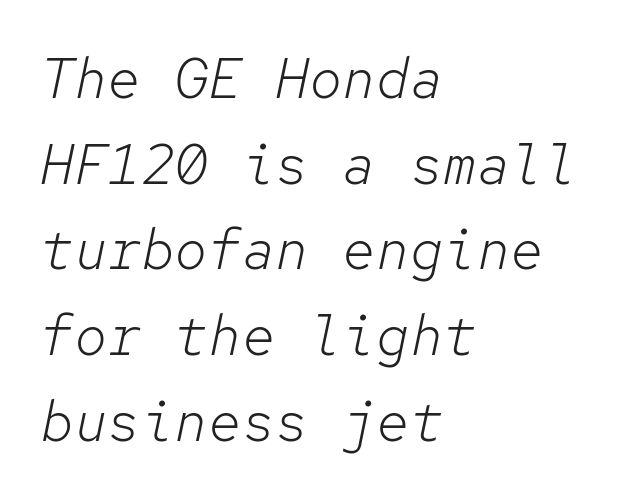
Observe the lean: these are italic letterforms. No heavy texture on the line: the type isn't bold. The strip under each line holds only bare page. Standard letterfit; no display-style spreading of the glyphs. Which margin do the lines hug? The left one — the right edge is uneven. Honestly, the row spacing looks completely unremarkable.
